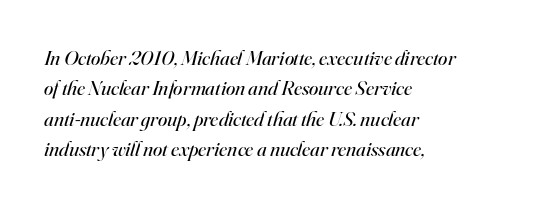
{"italic": "yes", "lean": "right", "slant_degrees": 16, "bold": "no", "underline": "no", "align": "left", "line_spacing": "normal", "line_spacing_ratio": 1.45, "letter_spacing": "normal", "letter_spacing_em": 0.0, "glyph_px": 21}
